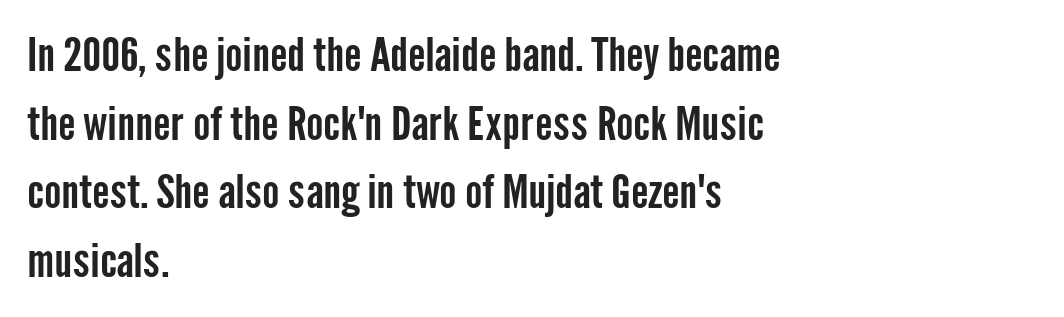
Q: Is the text italic (slanted)? A: No, it is upright.
Q: Is the typeface a serif or a sans-serif typeface? A: Sans-serif.
Q: Is the text underlined? A: No.
Q: How is the paragraph aligned? A: Left-aligned.
Q: Is the spacing between letters normal or unusually wide? A: Normal.
Q: Is the spacing between lines tight, normal or loose? A: Normal.
Q: Width (condensed, normal, or wide)? A: Condensed.
Q: Stroke contrast? A: Low.
Q: x-height? A: Medium.
Q: Monospaced? A: No.
